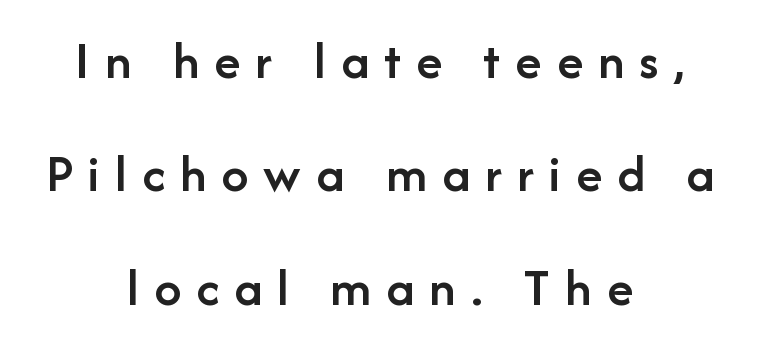
Q: Is the text bold? A: Semi-bold.
Q: Is the text italic (slanted)? A: No, it is upright.
Q: Is the typeface a serif or a sans-serif typeface? A: Sans-serif.
Q: Is the text underlined? A: No.
Q: How is the paragraph aligned? A: Centered.
Q: Is the spacing between letters normal or unusually wide? A: Unusually wide.
Q: Is the spacing between lines tight, normal or loose? A: Loose.
Q: Width (condensed, normal, or wide)? A: Normal.
Q: Stroke contrast? A: Low.
Q: x-height? A: Medium.
Q: Monospaced? A: No.
